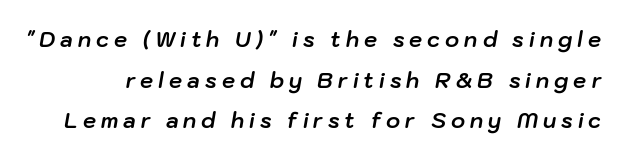
The image shows 21 px bold type, italic (leaning right); set loose line spacing (1.94x), unusually wide letter spacing (+0.24 em), not underlined.
